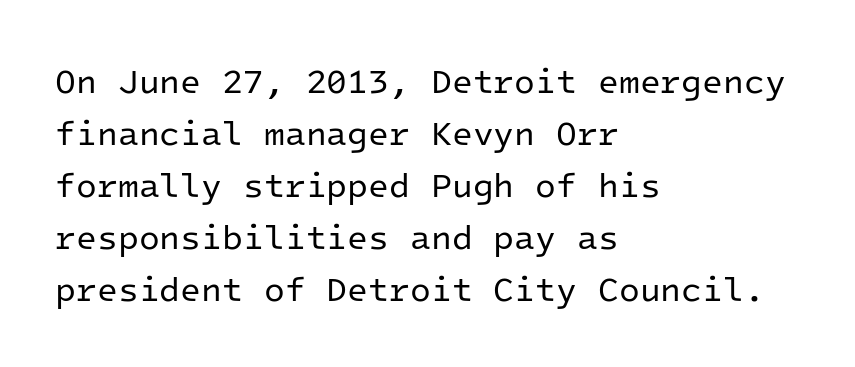
Q: Is the text bold? A: No.
Q: Is the text italic (slanted)? A: No, it is upright.
Q: Is the typeface a serif or a sans-serif typeface? A: Sans-serif.
Q: Is the text underlined? A: No.
Q: How is the paragraph aligned? A: Left-aligned.
Q: Is the spacing between letters normal or unusually wide? A: Normal.
Q: Is the spacing between lines tight, normal or loose? A: Normal.
Q: Width (condensed, normal, or wide)? A: Normal.
Q: Stroke contrast? A: Low.
Q: x-height? A: Medium.
Q: Monospaced? A: Yes.
